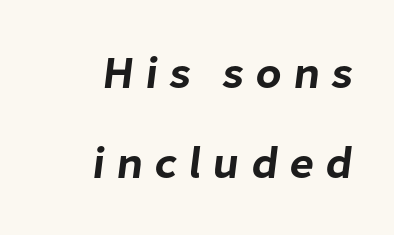
Q: Is the typeface a serif or a sans-serif typeface? A: Sans-serif.
Q: Is the text underlined? A: No.
Q: How is the paragraph aligned? A: Right-aligned.
Q: Is the spacing between letters normal or unusually wide? A: Unusually wide.
Q: Is the spacing between lines tight, normal or loose? A: Loose.
Q: Width (condensed, normal, or wide)? A: Normal.
Q: Stroke contrast? A: Low.
Q: x-height? A: Medium.
Q: Monospaced? A: No.
